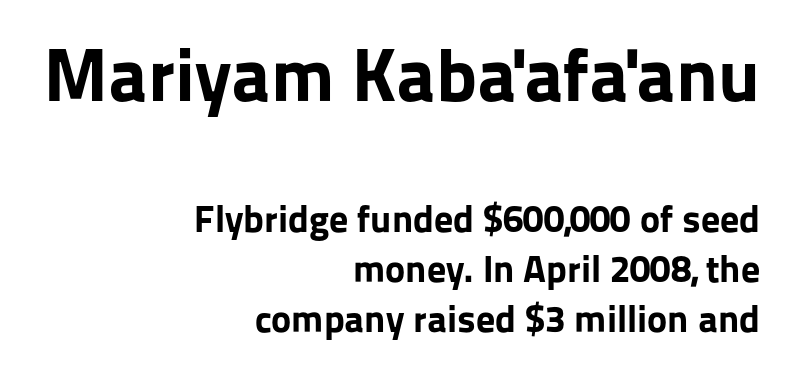
Q: Is the text bold? A: Yes.
Q: Is the text italic (slanted)? A: No, it is upright.
Q: Is the typeface a serif or a sans-serif typeface? A: Sans-serif.
Q: Is the text underlined? A: No.
Q: How is the paragraph aligned? A: Right-aligned.
Q: Is the spacing between letters normal or unusually wide? A: Normal.
Q: Is the spacing between lines tight, normal or loose? A: Normal.
Q: Which block of text is set in a larger size, the first (top) or the second (bottom)? A: The first (top) one.
Q: Width (condensed, normal, or wide)? A: Normal.
Q: Stroke contrast? A: Low.
Q: x-height? A: Medium.
Q: Monospaced? A: No.
